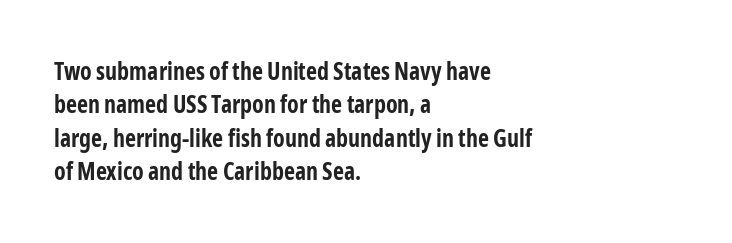
Q: Is the text bold? A: Yes.
Q: Is the text italic (slanted)? A: No, it is upright.
Q: Is the text underlined? A: No.
Q: How is the paragraph aligned? A: Left-aligned.
Q: Is the spacing between letters normal or unusually wide? A: Normal.
Q: Is the spacing between lines tight, normal or loose? A: Normal.
